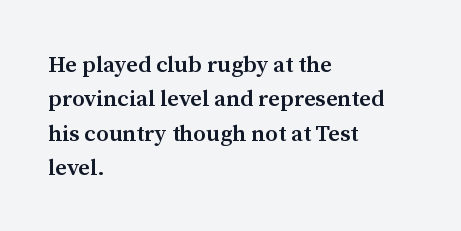
The setting favours the left margin, as ordinary paragraphs usually do. Words float on clear page, feet unadorned. If you measured baseline to baseline, you'd find a middling distance. These words are printed semibold, heavier than regular yet not bold. Does the lettering tilt? It doesn't — this is upright.
